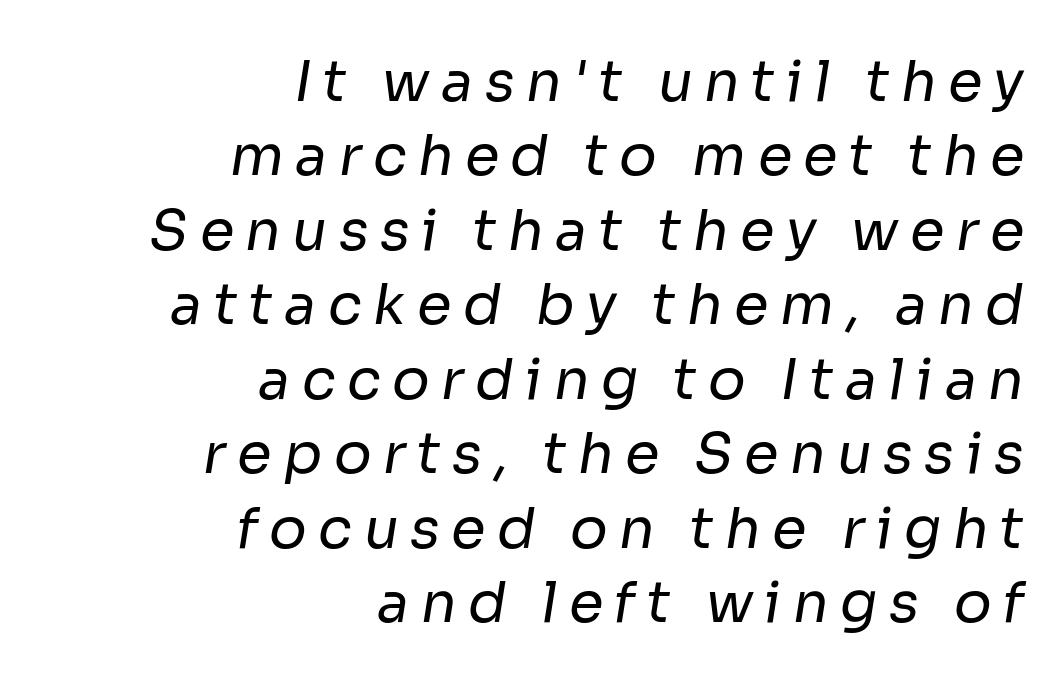
The image shows 56 px regular-weight sans-serif type; set right-aligned, normal line spacing (1.33x), unusually wide letter spacing (+0.2 em), not underlined; low stroke contrast and a medium x-height.
